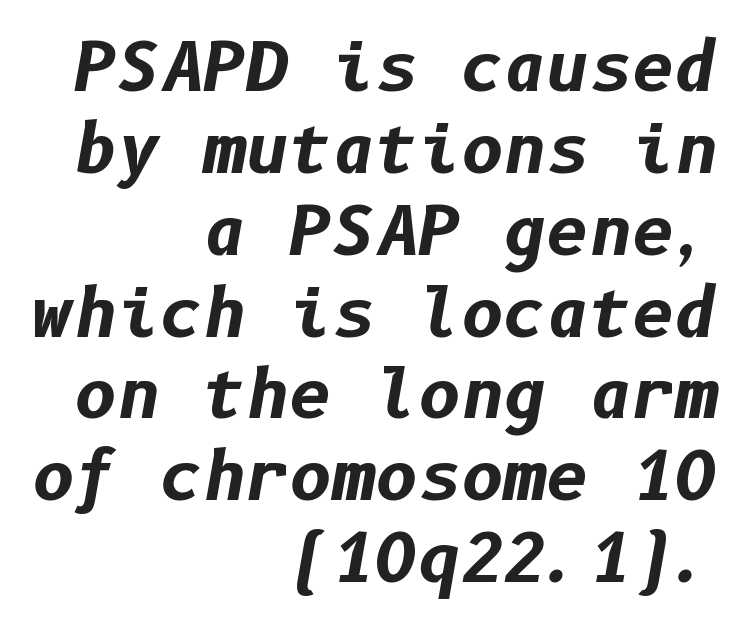
The image shows 66 px bold type, italic (leaning right); set right-aligned, line spacing 1.24x, normal letter spacing, not underlined; low stroke contrast and a medium x-height.
